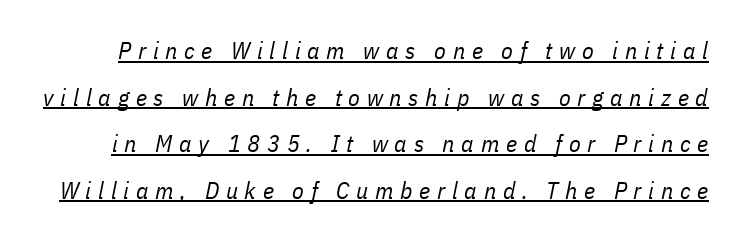
The image shows 24 px text type, italic (leaning right); set loose line spacing (1.94x), unusually wide letter spacing (+0.28 em), underlined.
